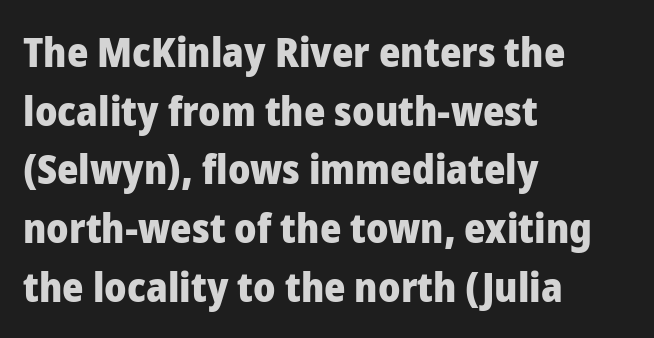
The image shows 41 px heavy sans-serif type, upright; set left-aligned, normal line spacing (1.43x), normal letter spacing, not underlined; low stroke contrast and a medium x-height.
